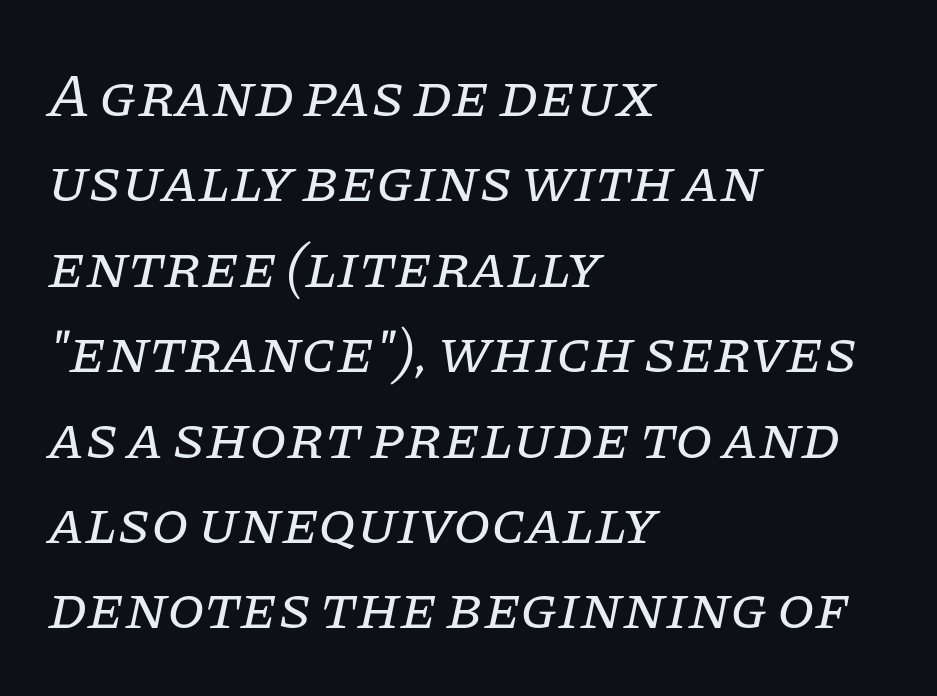
The area under the type is left untouched. The rendering uses natural spacing where letterforms have individual widths. The passage shown stacks its lines at a standard gap. Default kerning and tracking; the words read as compact shapes. The rag falls on the right side of this text block.
